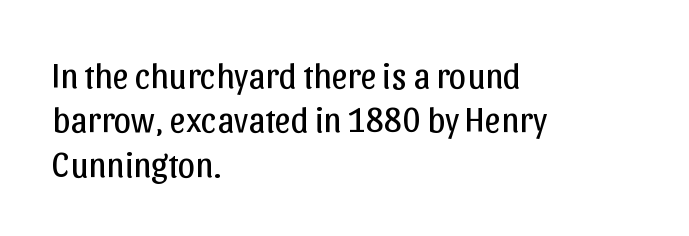
{"serif": "no", "italic": "no", "bold": "no", "weight": "regular", "width": "normal", "stroke_contrast": "low", "x_height": "medium", "monospaced": "no", "underline": "no", "align": "left", "line_spacing": "normal", "line_spacing_ratio": 1.27, "letter_spacing": "normal", "letter_spacing_em": 0.0, "glyph_px": 35}
